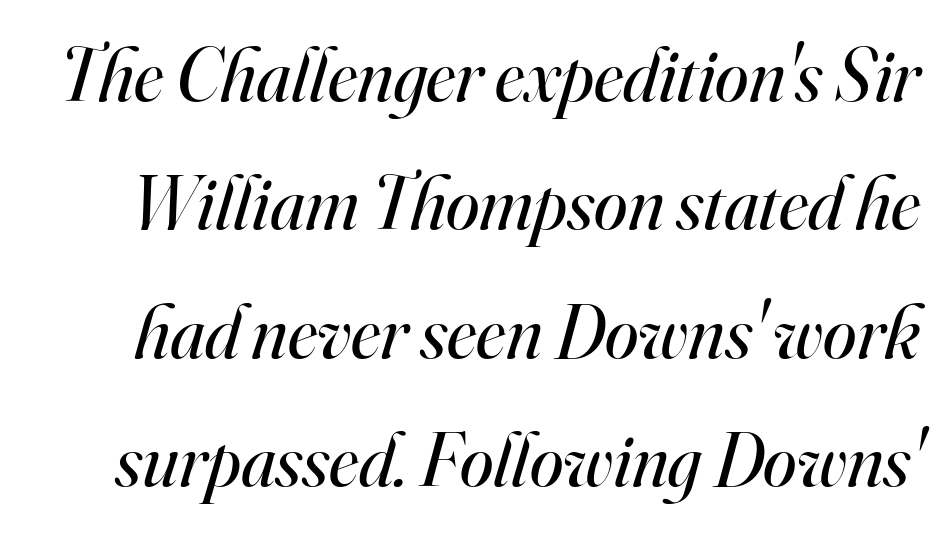
The image shows 76 px regular-weight serif type, italic (leaning right); set normal line spacing (1.69x), normal letter spacing, not underlined; high stroke contrast and a small x-height.
